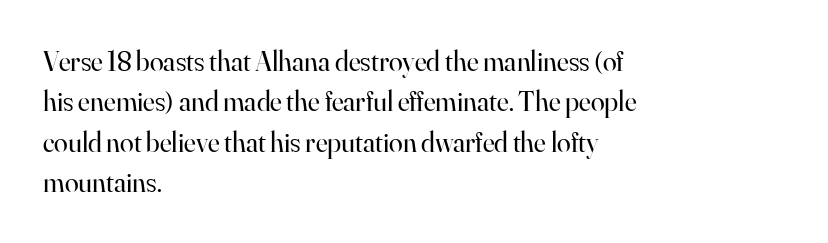
The image shows 28 px regular-weight serif type, upright; set left-aligned, normal line spacing (1.44x), normal letter spacing, not underlined; high stroke contrast and a small x-height.
